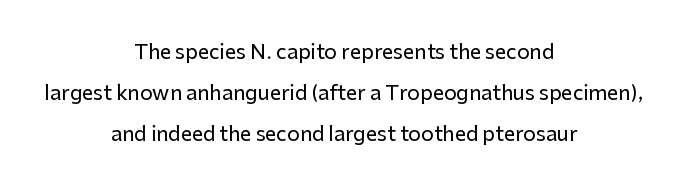
{"italic": "no", "underline": "no", "align": "center", "line_spacing": "loose", "line_spacing_ratio": 2.05, "letter_spacing": "normal", "letter_spacing_em": 0.0, "glyph_px": 20}
